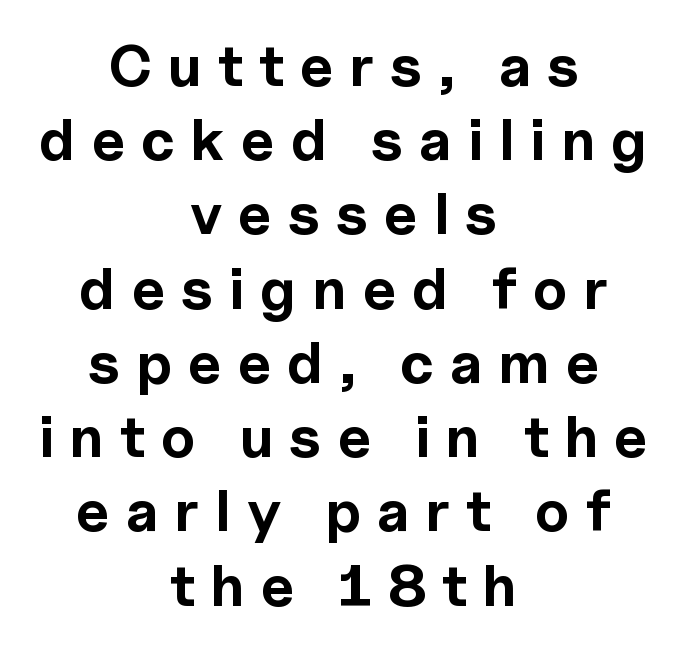
These lines sit exactly where default settings would place them. Nothing sits at the stroke ends, so this counts as sans-serif. If you folded the block vertically in half, each line would mirror itself in length. Summary of weight: heavy, a full bold. Upright lettering throughout. The words here are not underlined.
